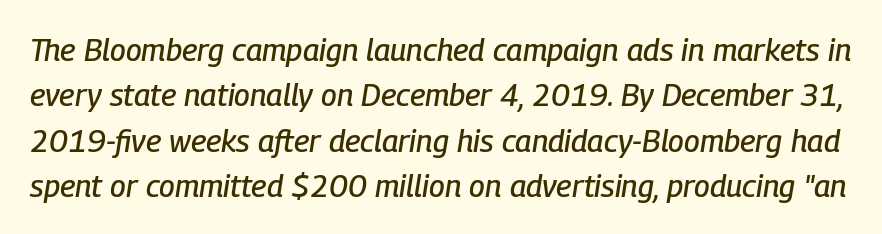
{"italic": "yes", "lean": "right", "slant_degrees": 9, "width": "condensed", "stroke_contrast": "low", "x_height": "medium", "monospaced": "no", "underline": "no", "line_spacing": "normal", "line_spacing_ratio": 1.46, "letter_spacing": "normal", "letter_spacing_em": 0.0, "glyph_px": 31}
